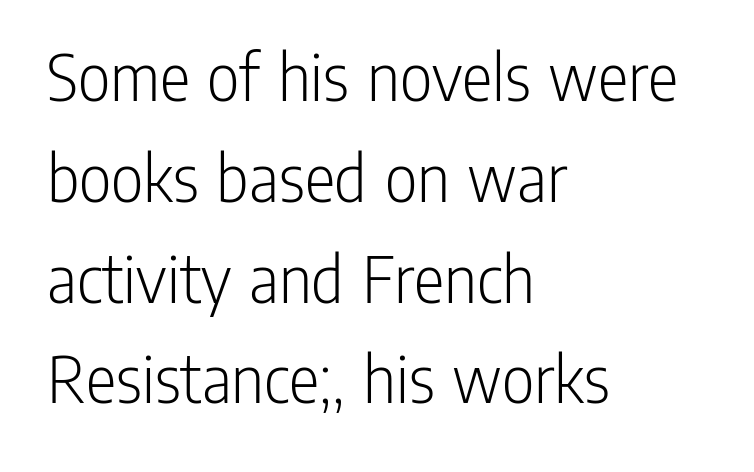
Q: Is the text bold? A: No.
Q: Is the text italic (slanted)? A: No, it is upright.
Q: Is the typeface a serif or a sans-serif typeface? A: Sans-serif.
Q: Is the text underlined? A: No.
Q: How is the paragraph aligned? A: Left-aligned.
Q: Is the spacing between letters normal or unusually wide? A: Normal.
Q: Is the spacing between lines tight, normal or loose? A: Normal.
Q: Width (condensed, normal, or wide)? A: Condensed.
Q: Stroke contrast? A: Low.
Q: x-height? A: Medium.
Q: Monospaced? A: No.
